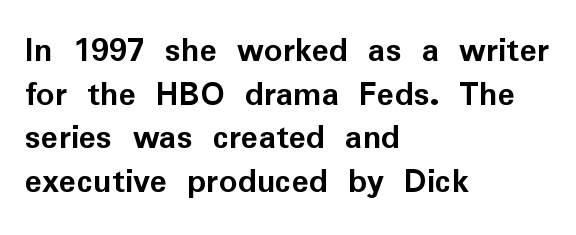
{"serif": "no", "italic": "no", "bold": "yes", "weight": "semibold", "width": "normal", "stroke_contrast": "low", "x_height": "medium", "monospaced": "no", "underline": "no", "align": "left", "line_spacing_ratio": 1.21, "letter_spacing": "normal", "letter_spacing_em": 0.0, "glyph_px": 36}
